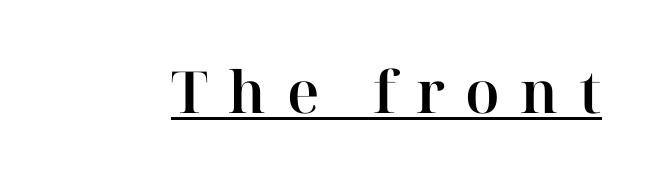
The image shows 58 px serif type, upright; set unusually wide letter spacing (+0.35 em), underlined; high stroke contrast and a medium x-height.
